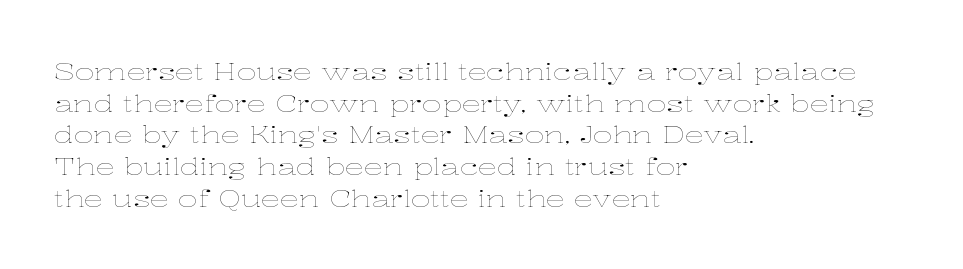
Leftover space on each line is placed entirely after the last word. The typesetting does not lean heavy: it is not bold. Honestly, the letter spacing is just normal — you wouldn't notice it. Underline: absent. If you drew a line through each stem, it would be perfectly vertical.
